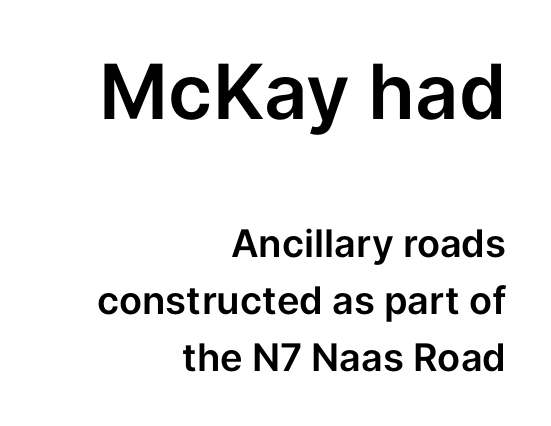
The ragged edge is on the left, which tells us the setting is flush right. These lines keep a tight, regular rhythm from letter to letter. The foot of each line stays bare and open. The composition opens big and finishes small.
